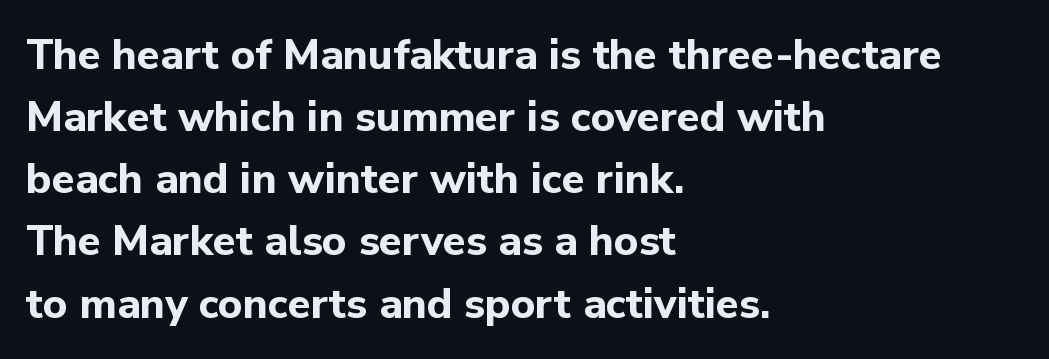
A normal amount of white space separates one row of letters from the next. Notice how the passage keeps a crisp vertical edge on the left only. Here the glyphs are tracked normally, forming tight word shapes. The face used here is a sans, in the tradition of grotesques and geometrics. What weight is shown? A full bold with thick strokes. Posture: vertical.
